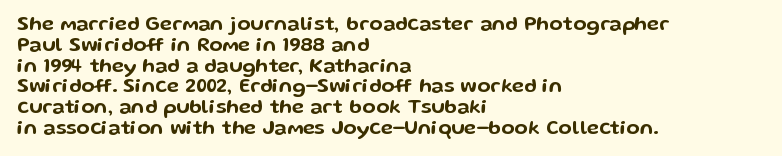
Is there any slant? The stems are plumb. Rule under the text: the space is simply empty. Honestly, the letter spacing is just normal — you wouldn't notice it. The lines in this sample share a left origin and differ only in where they stop.
